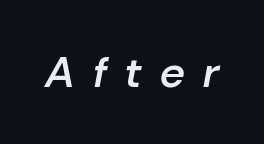
Only glyphs here, with clear space below each row. Tall strokes in this sample are angled rather than plumb. Characters follow at a spacing far wider than the type designer built in. Note the varied advance widths — an 'i' is clearly narrower than an 'm'.
